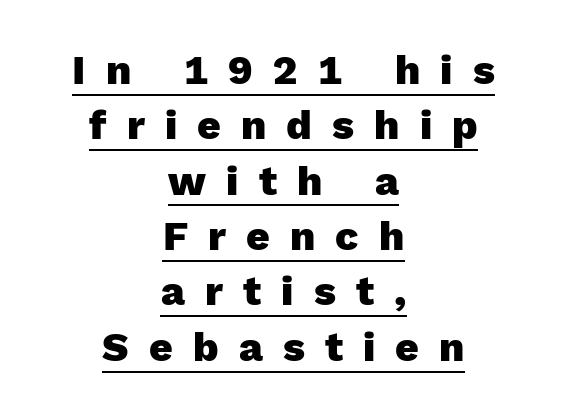
{"serif": "no", "italic": "no", "bold": "yes", "weight": "heavy", "width": "normal", "x_height": "medium", "monospaced": "no", "underline": "yes", "align": "center", "line_spacing": "normal", "line_spacing_ratio": 1.35, "letter_spacing": "wide", "letter_spacing_em": 0.49, "glyph_px": 41}
